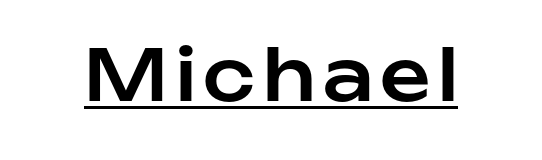
Q: Is the text italic (slanted)? A: No, it is upright.
Q: Is the typeface a serif or a sans-serif typeface? A: Sans-serif.
Q: Is the text underlined? A: Yes.
Q: Width (condensed, normal, or wide)? A: Normal.
Q: Stroke contrast? A: Low.
Q: x-height? A: Medium.
Q: Monospaced? A: No.
